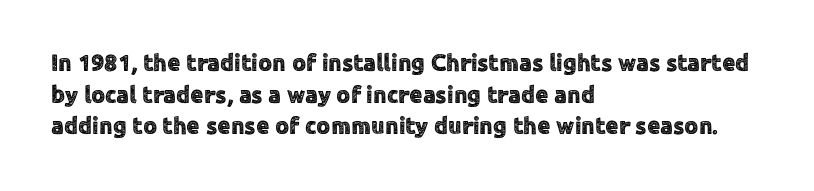
{"italic": "no", "underline": "no", "align": "left", "line_spacing": "normal", "line_spacing_ratio": 1.32, "letter_spacing": "normal", "letter_spacing_em": 0.0, "glyph_px": 24}
